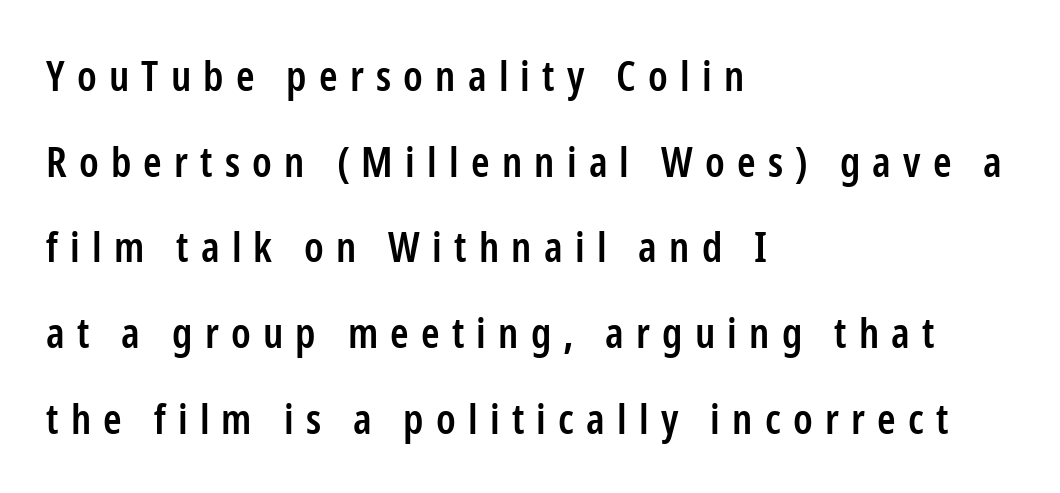
{"serif": "no", "italic": "no", "bold": "semi", "weight": "semibold", "width": "condensed", "stroke_contrast": "low", "x_height": "medium", "monospaced": "no", "underline": "no", "align": "left", "line_spacing": "loose", "line_spacing_ratio": 2.04, "letter_spacing": "wide", "letter_spacing_em": 0.29, "glyph_px": 42}
